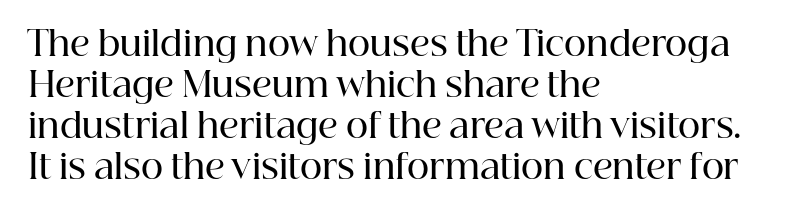
Q: Is the text bold? A: Semi-bold.
Q: Is the text italic (slanted)? A: No, it is upright.
Q: Is the typeface a serif or a sans-serif typeface? A: Serif.
Q: Is the text underlined? A: No.
Q: How is the paragraph aligned? A: Left-aligned.
Q: Is the spacing between letters normal or unusually wide? A: Normal.
Q: Width (condensed, normal, or wide)? A: Normal.
Q: Stroke contrast? A: High.
Q: x-height? A: Medium.
Q: Monospaced? A: No.
